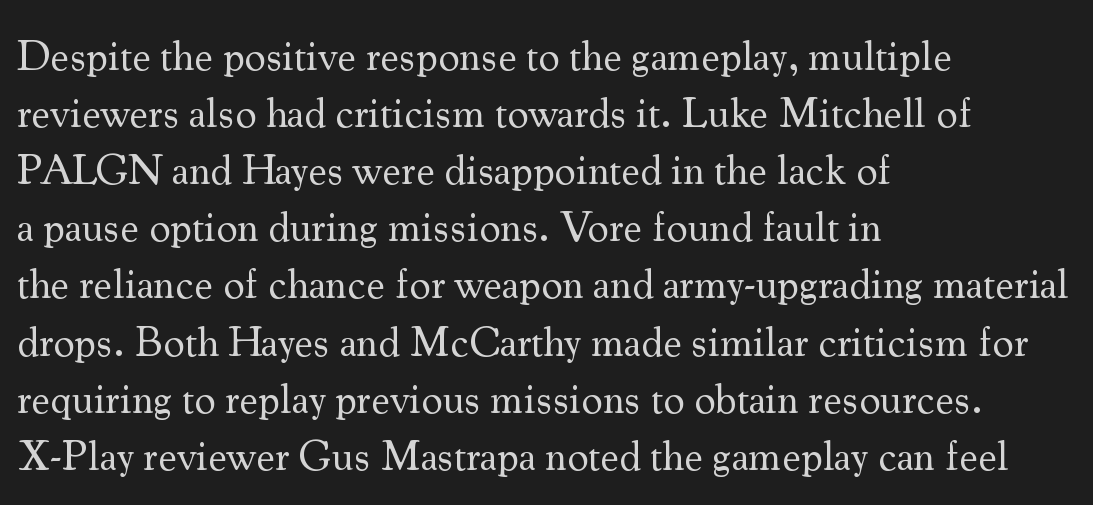
{"serif": "yes", "italic": "no", "bold": "no", "weight": "regular", "width": "normal", "stroke_contrast": "medium", "x_height": "small", "monospaced": "no", "underline": "no", "align": "left", "line_spacing": "normal", "line_spacing_ratio": 1.36, "letter_spacing": "normal", "letter_spacing_em": 0.0, "glyph_px": 42}
